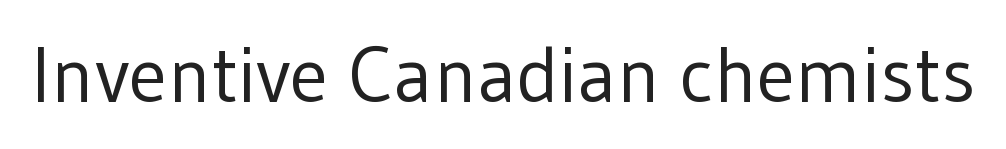
{"serif": "no", "italic": "no", "bold": "no", "weight": "regular", "width": "normal", "stroke_contrast": "low", "x_height": "medium", "monospaced": "no", "underline": "no", "letter_spacing": "normal", "letter_spacing_em": 0.0, "glyph_px": 78}
